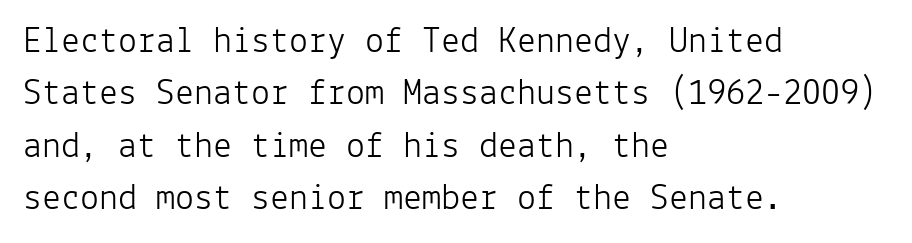
{"serif": "no", "italic": "no", "bold": "no", "weight": "light", "width": "normal", "stroke_contrast": "low", "x_height": "medium", "monospaced": "yes", "underline": "no", "align": "left", "line_spacing": "normal", "line_spacing_ratio": 1.38, "letter_spacing": "normal", "letter_spacing_em": 0.0, "glyph_px": 38}
